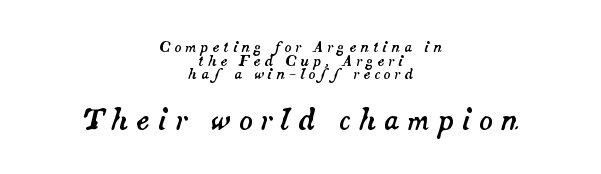
Q: Is the text italic (slanted)? A: Yes, it leans right by about 14 degrees.
Q: Is the text underlined? A: No.
Q: How is the paragraph aligned? A: Centered.
Q: Is the spacing between letters normal or unusually wide? A: Unusually wide.
Q: Is the spacing between lines tight, normal or loose? A: Tight.
Q: Which block of text is set in a larger size, the first (top) or the second (bottom)? A: The second (bottom) one.
Q: Width (condensed, normal, or wide)? A: Normal.
Q: Stroke contrast? A: Medium.
Q: x-height? A: Small.
Q: Monospaced? A: No.
